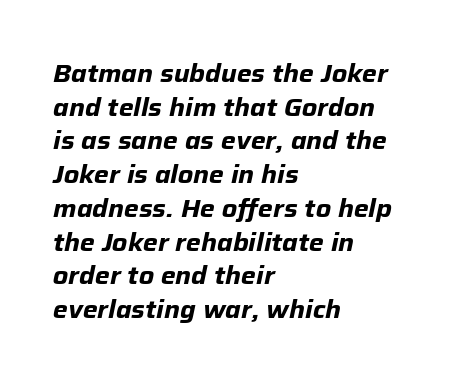
Check the space under the baseline: it is left empty. Teacher's note: observe the even left margin — that is flush-left alignment. Typographic density is high because the face is bold. Tracking here is standard; glyphs follow each other at the usual distance. Vertically, the passage feels balanced, rows spaced as you'd expect.
